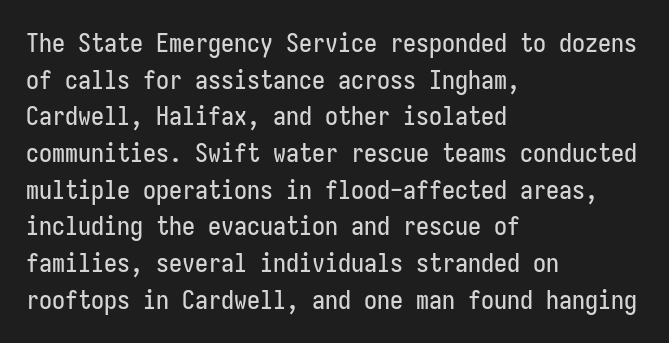
{"italic": "no", "underline": "no", "align": "left", "line_spacing": "normal", "line_spacing_ratio": 1.41, "letter_spacing": "normal", "letter_spacing_em": 0.0, "glyph_px": 26}
